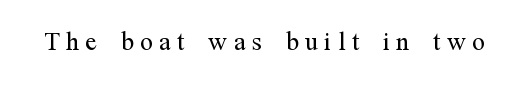
This is serif lettering, the kind often seen in printed books. These glyphs show unthickened strokes, regular width or finer. Here the designer chose a conventional face with non-uniform glyph widths. Decoration check: the copy has no underline. Designer's note — italics off, roman on.
